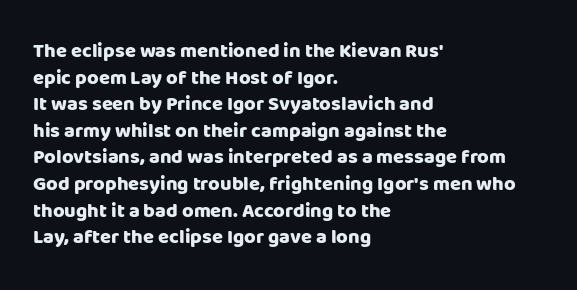
The image shows 20 px bold type, upright; set left-aligned, normal line spacing (1.33x), normal letter spacing, not underlined.
